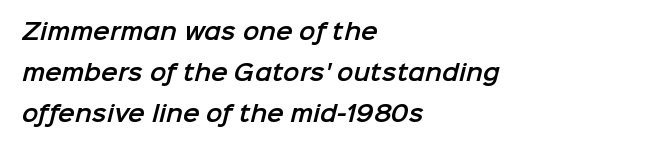
{"underline": "no", "align": "left", "line_spacing_ratio": 1.87, "letter_spacing": "normal", "letter_spacing_em": 0.0, "glyph_px": 22}
